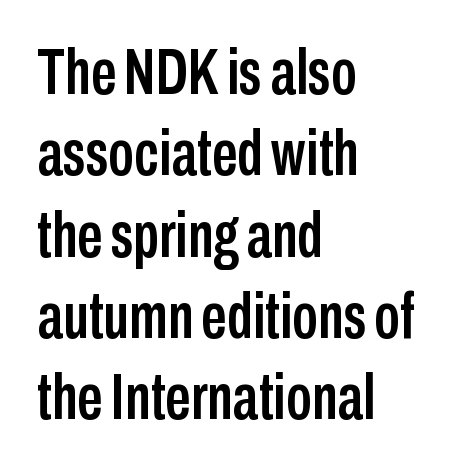
The image shows 64 px condensed sans-serif type, upright; set left-aligned, normal line spacing (1.27x), normal letter spacing, not underlined; low stroke contrast and a medium x-height.
